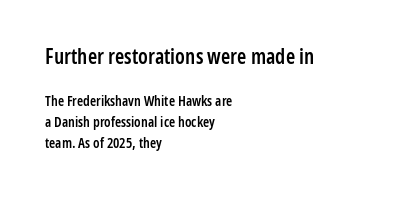
{"italic": "no", "bold": "semi", "underline": "no", "align": "left", "line_spacing": "normal", "line_spacing_ratio": 1.5, "letter_spacing": "normal", "letter_spacing_em": 0.0, "larger_block": "first", "size_ratio": 1.5, "glyph_px": 21}
